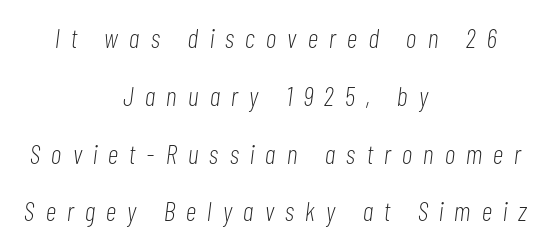
Widely set lines give the paragraph a tall, airy silhouette. Plain, unruled lines of type. Slant detected: the letters are inclined. Honestly, the letter spacing is so wide it's the main thing you notice. The typesetting does not lean heavy: it is not bold. The paragraph shown floats in the horizontal middle.
